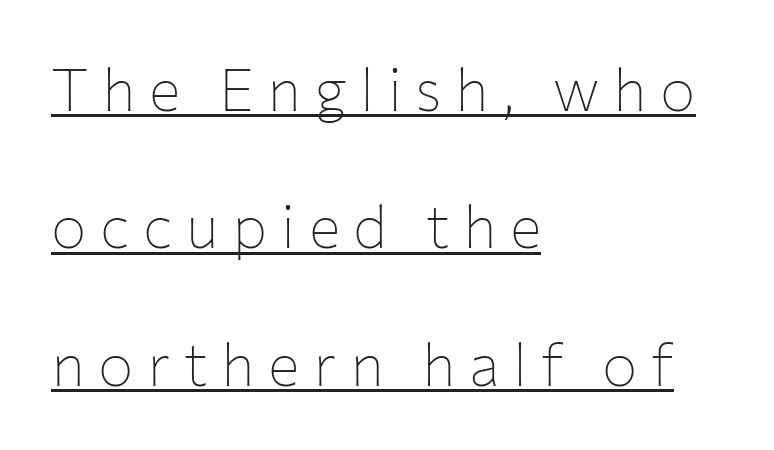
The image shows 59 px thin sans-serif type, upright; set left-aligned, loose line spacing (2.33x), unusually wide letter spacing (+0.23 em), underlined; low stroke contrast and a medium x-height.
